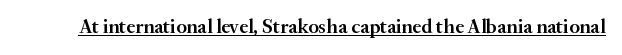
Q: Is the text bold? A: Semi-bold.
Q: Is the text italic (slanted)? A: No, it is upright.
Q: Is the text underlined? A: Yes.
Q: Is the spacing between letters normal or unusually wide? A: Normal.
